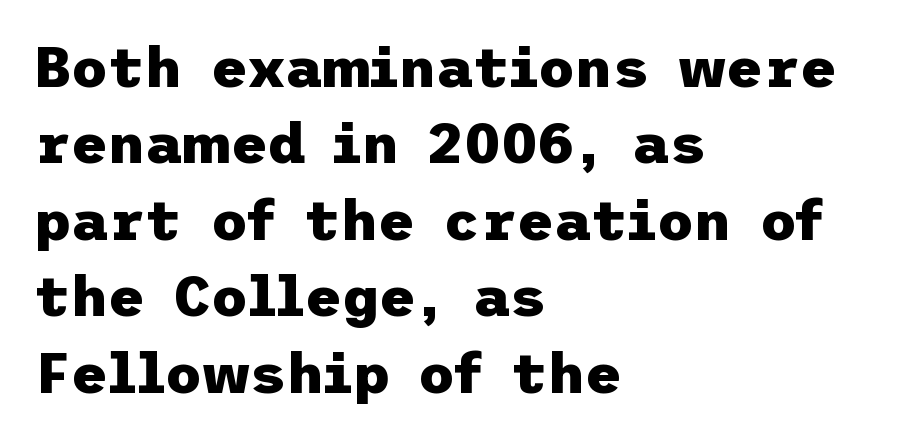
Layout note: lines flush left. Italic: no, the glyphs are upright roman. The words here are not underlined. Notice how descenders clear the ascenders below comfortably — that's standard leading. These lines carry a lot of weight — the face is fully bold. Does extra space separate the letters? No, they use regular spacing.
